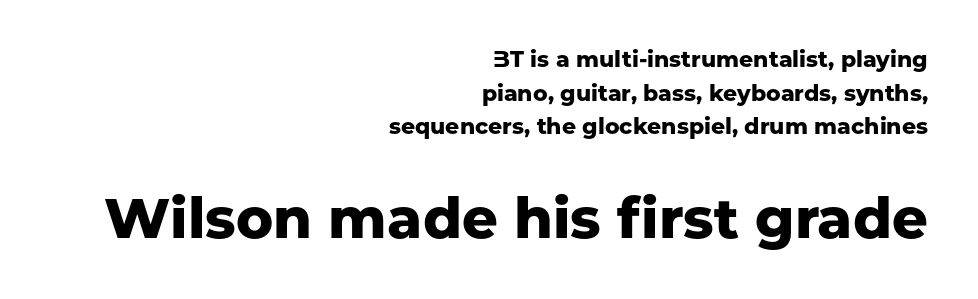
Q: Is the text bold? A: Yes.
Q: Is the text italic (slanted)? A: No, it is upright.
Q: Is the typeface a serif or a sans-serif typeface? A: Sans-serif.
Q: Is the text underlined? A: No.
Q: How is the paragraph aligned? A: Right-aligned.
Q: Is the spacing between letters normal or unusually wide? A: Normal.
Q: Is the spacing between lines tight, normal or loose? A: Normal.
Q: Which block of text is set in a larger size, the first (top) or the second (bottom)? A: The second (bottom) one.
Q: Width (condensed, normal, or wide)? A: Normal.
Q: Stroke contrast? A: Low.
Q: x-height? A: Medium.
Q: Monospaced? A: No.
